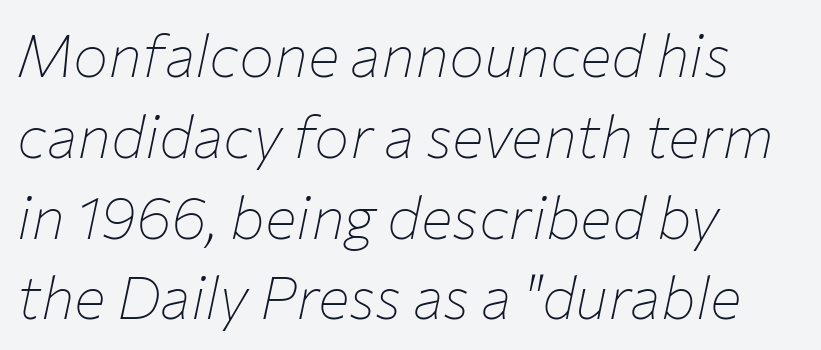
The image shows 59 px thin type, italic (leaning right); set left-aligned, normal line spacing (1.37x), normal letter spacing, not underlined; low stroke contrast and a medium x-height.
